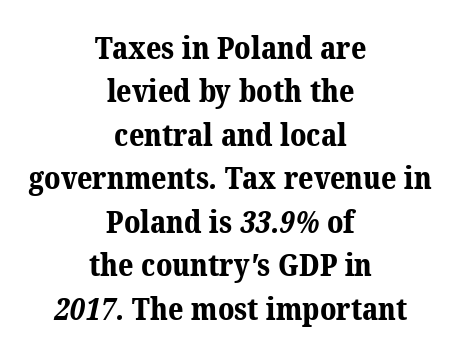
Q: Is the text bold? A: Yes.
Q: Is the typeface a serif or a sans-serif typeface? A: Serif.
Q: Is the text underlined? A: No.
Q: How is the paragraph aligned? A: Centered.
Q: Is the spacing between letters normal or unusually wide? A: Normal.
Q: Is the spacing between lines tight, normal or loose? A: Normal.
Q: Width (condensed, normal, or wide)? A: Normal.
Q: Stroke contrast? A: Medium.
Q: x-height? A: Medium.
Q: Monospaced? A: No.
